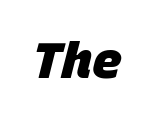
Q: Is the text bold? A: Yes.
Q: Is the typeface a serif or a sans-serif typeface? A: Sans-serif.
Q: Is the text underlined? A: No.
Q: Is the spacing between letters normal or unusually wide? A: Normal.
Q: Width (condensed, normal, or wide)? A: Normal.
Q: Stroke contrast? A: Low.
Q: x-height? A: Large.
Q: Monospaced? A: Yes.
